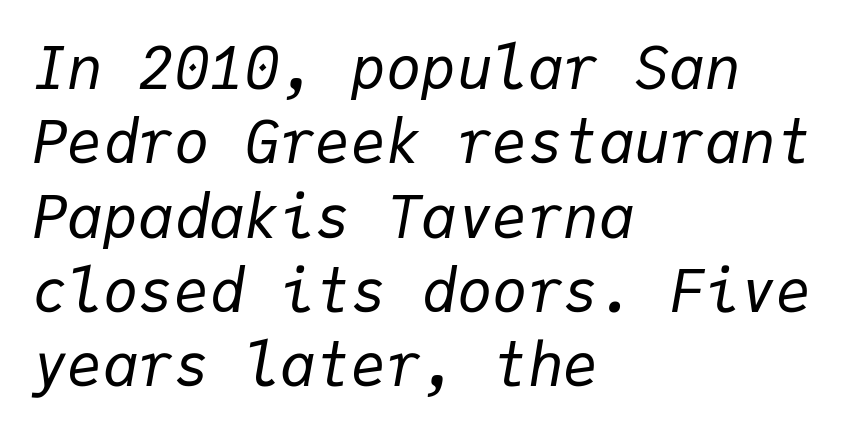
Q: Is the text bold? A: No.
Q: Is the text italic (slanted)? A: Yes, it leans right by about 9 degrees.
Q: Is the text underlined? A: No.
Q: How is the paragraph aligned? A: Left-aligned.
Q: Is the spacing between letters normal or unusually wide? A: Normal.
Q: Is the spacing between lines tight, normal or loose? A: Normal.
Q: Width (condensed, normal, or wide)? A: Normal.
Q: Stroke contrast? A: Low.
Q: x-height? A: Medium.
Q: Monospaced? A: Yes.
